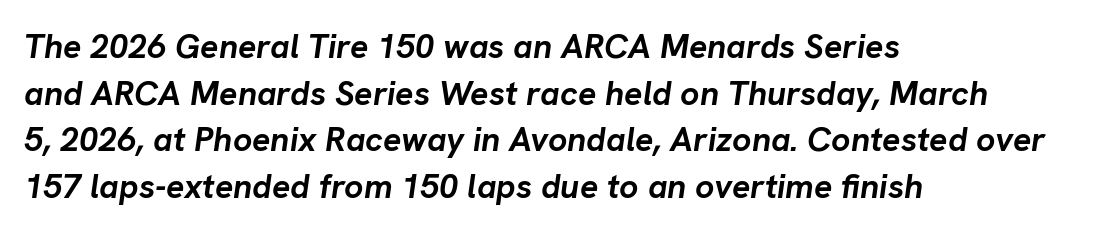
Q: Is the text bold? A: Yes.
Q: Is the text italic (slanted)? A: Yes, it leans right by about 8 degrees.
Q: Is the text underlined? A: No.
Q: How is the paragraph aligned? A: Left-aligned.
Q: Is the spacing between letters normal or unusually wide? A: Normal.
Q: Is the spacing between lines tight, normal or loose? A: Normal.
Q: Width (condensed, normal, or wide)? A: Normal.
Q: Stroke contrast? A: Low.
Q: x-height? A: Medium.
Q: Monospaced? A: No.
